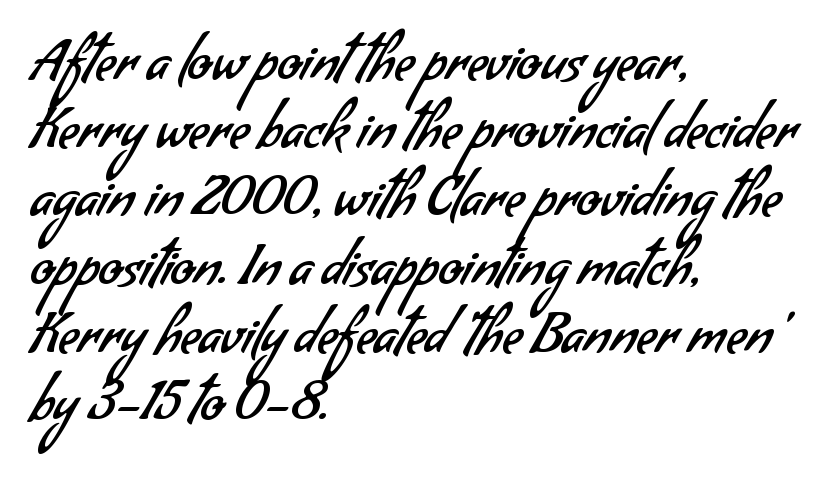
Q: Is the text bold? A: No.
Q: Is the typeface a serif or a sans-serif typeface? A: Sans-serif.
Q: Is the text underlined? A: No.
Q: How is the paragraph aligned? A: Left-aligned.
Q: Is the spacing between letters normal or unusually wide? A: Normal.
Q: Width (condensed, normal, or wide)? A: Normal.
Q: Stroke contrast? A: Low.
Q: x-height? A: Small.
Q: Monospaced? A: No.
